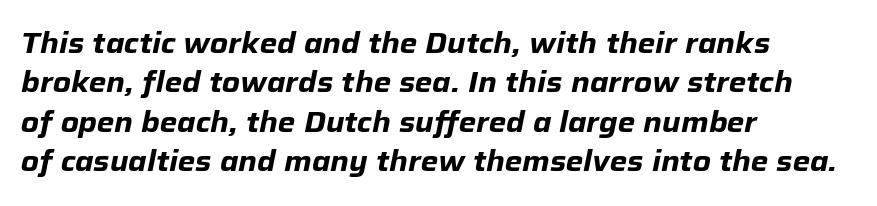
Q: Is the text bold? A: Yes.
Q: Is the text italic (slanted)? A: Yes, it leans right by about 12 degrees.
Q: Is the text underlined? A: No.
Q: How is the paragraph aligned? A: Left-aligned.
Q: Is the spacing between letters normal or unusually wide? A: Normal.
Q: Is the spacing between lines tight, normal or loose? A: Normal.
Q: Width (condensed, normal, or wide)? A: Normal.
Q: Stroke contrast? A: Low.
Q: x-height? A: Medium.
Q: Monospaced? A: No.
